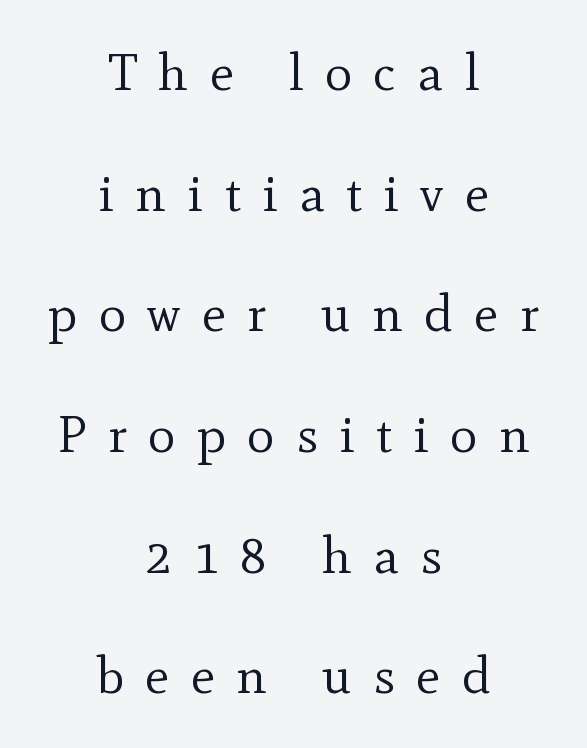
This sample trades compactness for vertical openness between lines. Visually the block forms a symmetrical silhouette, jagged on both flanks. A typesetter would call this proportional, since set widths differ per character. Weight: not bold — regular or lighter.
